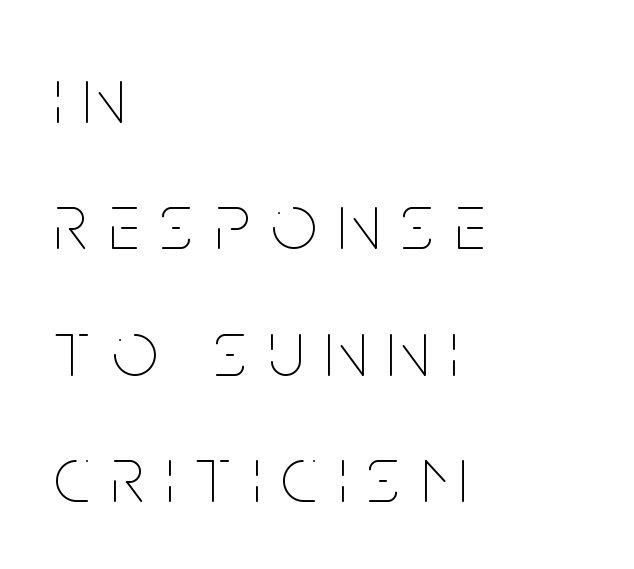
The rendering inserts visible extra space after every character. The face used here is proportionally spaced, like ordinary book or web type. Heft: none added — not bold. The space beneath each line is pristine and unruled. A classic flush-left, rag-right setting is used for this passage.
